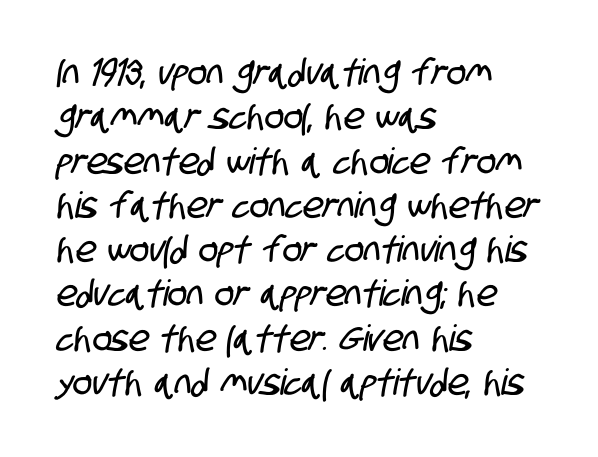
Any mark beneath the type? The region is blank. Each letter keeps its own natural width here, so spacing adapts to shape. No extra tracking has been applied to these lines. The lines in this sample share a left origin and differ only in where they stop. Serifs: no, the terminals of the letterforms are clean.
